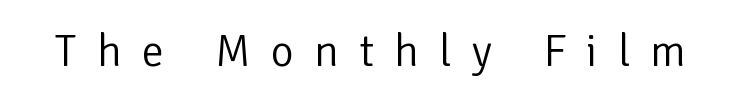
{"serif": "no", "italic": "no", "bold": "no", "weight": "light", "width": "normal", "stroke_contrast": "low", "x_height": "medium", "monospaced": "no", "underline": "no", "letter_spacing": "wide", "letter_spacing_em": 0.45, "glyph_px": 45}
